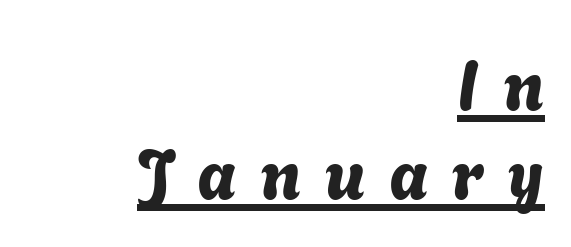
{"serif": "no", "width": "normal", "stroke_contrast": "medium", "x_height": "medium", "monospaced": "no", "underline": "yes", "align": "right", "line_spacing": "normal", "line_spacing_ratio": 1.27, "letter_spacing": "wide", "letter_spacing_em": 0.33, "glyph_px": 70}
